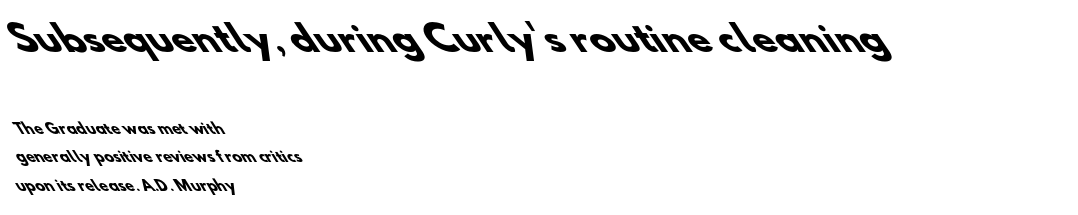
Q: Is the text bold? A: Yes.
Q: Is the typeface a serif or a sans-serif typeface? A: Sans-serif.
Q: Is the text underlined? A: No.
Q: How is the paragraph aligned? A: Left-aligned.
Q: Is the spacing between letters normal or unusually wide? A: Normal.
Q: Is the spacing between lines tight, normal or loose? A: Loose.
Q: Which block of text is set in a larger size, the first (top) or the second (bottom)? A: The first (top) one.
Q: Width (condensed, normal, or wide)? A: Normal.
Q: Stroke contrast? A: Low.
Q: x-height? A: Small.
Q: Monospaced? A: No.
